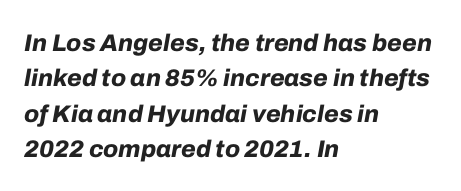
Q: Is the text bold? A: Yes.
Q: Is the text italic (slanted)? A: Yes, it leans right by about 10 degrees.
Q: Is the text underlined? A: No.
Q: How is the paragraph aligned? A: Left-aligned.
Q: Is the spacing between letters normal or unusually wide? A: Normal.
Q: Is the spacing between lines tight, normal or loose? A: Normal.
